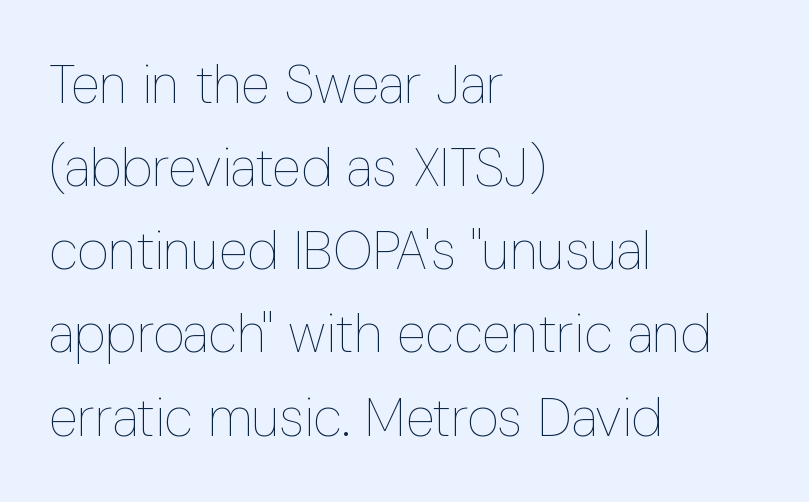
A quiet, ordinary-to-light weight characterises the typeface. Proportional: the letters do not fall into vertical columns. A typesetter would call this leading conventional body-copy spacing. The compositor pushed each line to the left boundary.
